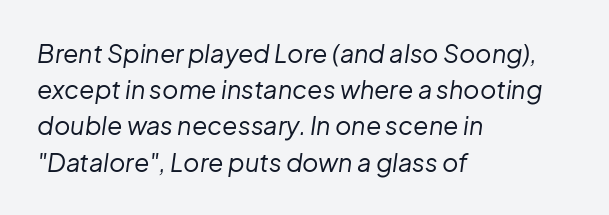
This is oblique type, the kind used for emphasis or titles. Tracking here is standard; glyphs follow each other at the usual distance. Compared with a typical body face, this is equally light or lighter still. The lines are quadded left.
